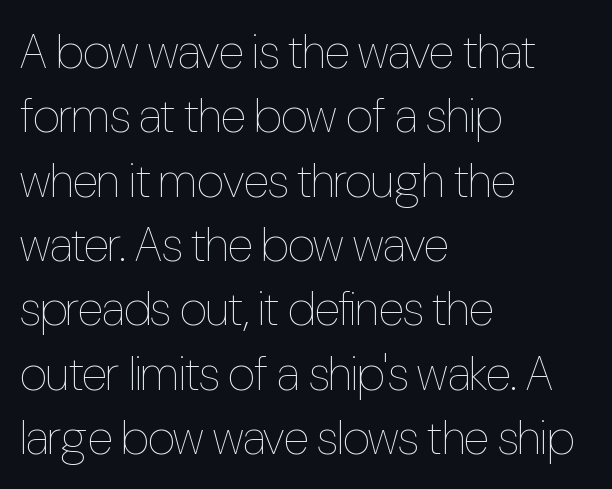
The letterforms sit shoulder to shoulder at normal distance. Looks like regular typesetting: each glyph gets only the width it needs. This rendering uses left alignment, leaving the right contour irregular. The letterforms sit at book weight or below.
